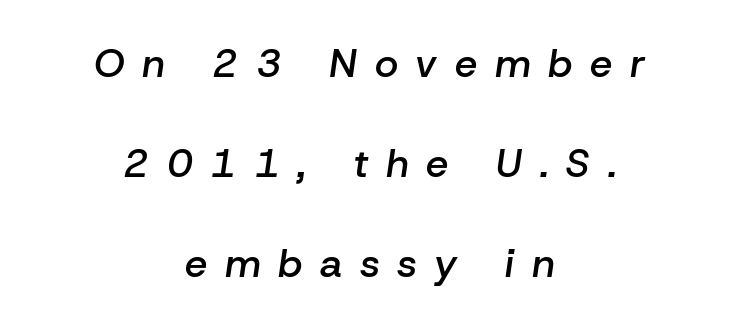
Q: Is the text bold? A: Semi-bold.
Q: Is the text italic (slanted)? A: Yes, it leans right by about 8 degrees.
Q: Is the text underlined? A: No.
Q: How is the paragraph aligned? A: Centered.
Q: Is the spacing between letters normal or unusually wide? A: Unusually wide.
Q: Is the spacing between lines tight, normal or loose? A: Loose.
Q: Width (condensed, normal, or wide)? A: Normal.
Q: Stroke contrast? A: Low.
Q: x-height? A: Medium.
Q: Monospaced? A: No.
